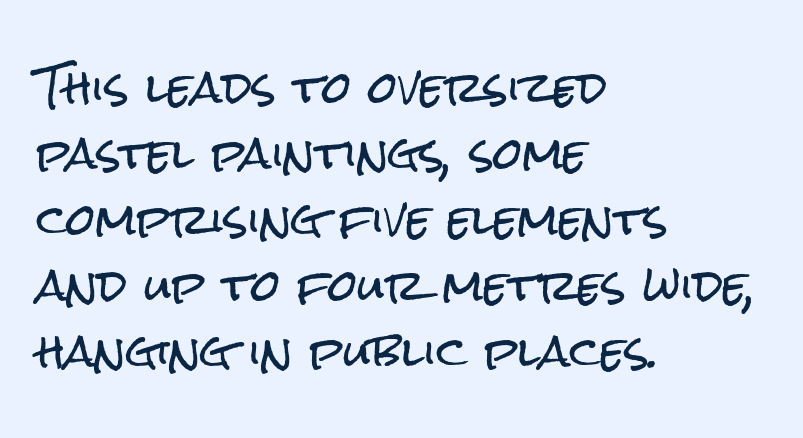
The image shows 42 px condensed sans-serif type, upright; set left-aligned, normal line spacing (1.57x), normal letter spacing, not underlined; low stroke contrast and a medium x-height.
